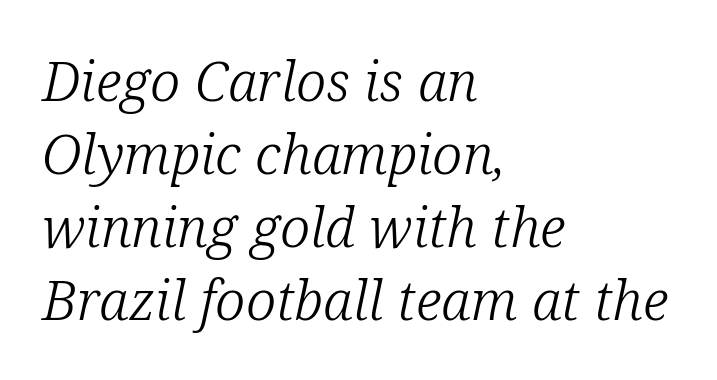
{"serif": "yes", "italic": "yes", "lean": "right", "slant_degrees": 12, "bold": "no", "weight": "light", "width": "normal", "stroke_contrast": "low", "x_height": "medium", "monospaced": "no", "underline": "no", "align": "left", "line_spacing": "normal", "line_spacing_ratio": 1.33, "letter_spacing": "normal", "letter_spacing_em": 0.0, "glyph_px": 55}
